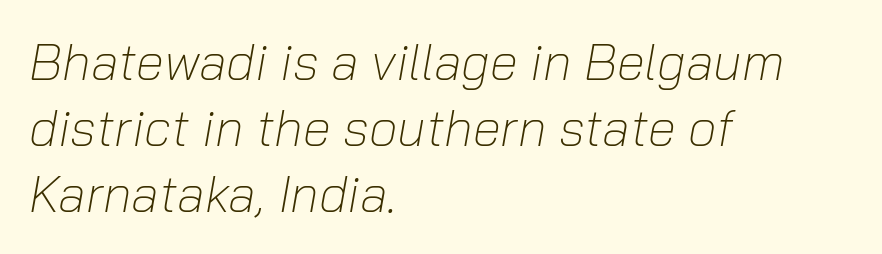
{"italic": "yes", "lean": "right", "slant_degrees": 10, "bold": "no", "weight": "light", "width": "normal", "stroke_contrast": "low", "x_height": "medium", "monospaced": "no", "underline": "no", "align": "left", "line_spacing": "normal", "line_spacing_ratio": 1.29, "letter_spacing": "normal", "letter_spacing_em": 0.0, "glyph_px": 51}
